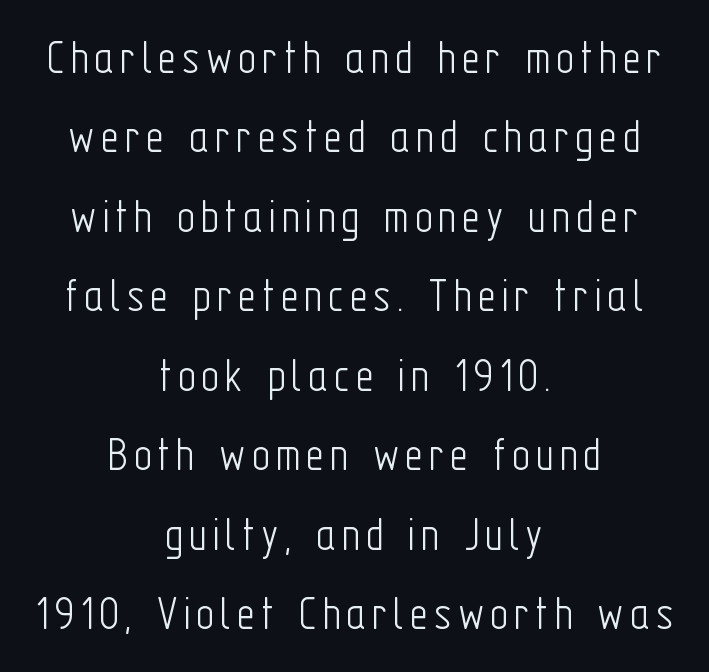
{"serif": "no", "italic": "no", "bold": "no", "weight": "light", "width": "condensed", "stroke_contrast": "low", "x_height": "medium", "monospaced": "no", "underline": "no", "align": "center", "line_spacing": "normal", "line_spacing_ratio": 1.59, "glyph_px": 50}
